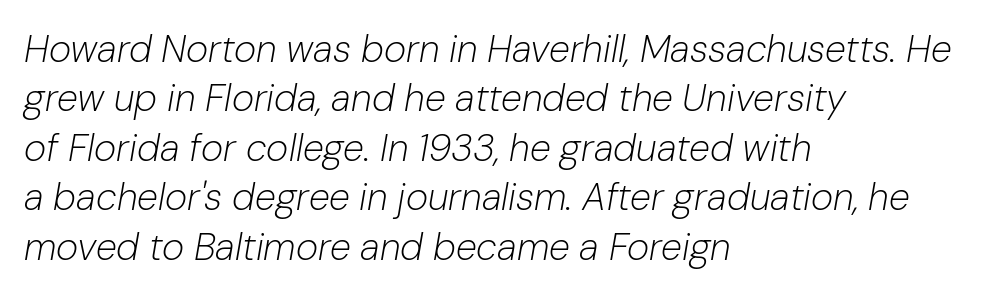
Q: Is the text bold? A: No.
Q: Is the text italic (slanted)? A: Yes, it leans right by about 10 degrees.
Q: Is the text underlined? A: No.
Q: How is the paragraph aligned? A: Left-aligned.
Q: Is the spacing between letters normal or unusually wide? A: Normal.
Q: Is the spacing between lines tight, normal or loose? A: Normal.
Q: Width (condensed, normal, or wide)? A: Normal.
Q: Stroke contrast? A: Low.
Q: x-height? A: Medium.
Q: Monospaced? A: No.
